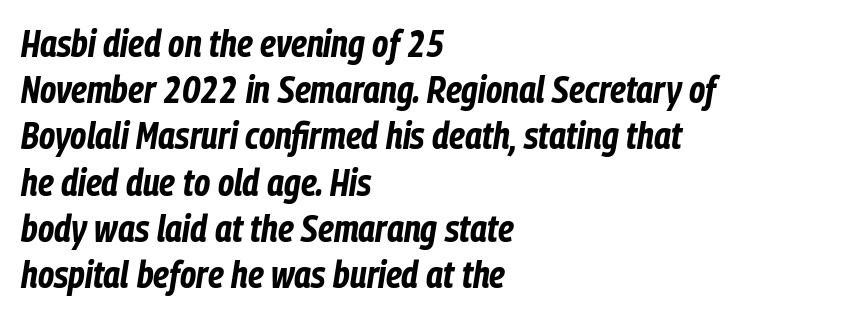
{"italic": "yes", "lean": "right", "slant_degrees": 9, "bold": "yes", "weight": "bold", "width": "condensed", "stroke_contrast": "low", "x_height": "medium", "monospaced": "no", "underline": "no", "align": "left", "line_spacing": "normal", "line_spacing_ratio": 1.25, "letter_spacing": "normal", "letter_spacing_em": 0.0, "glyph_px": 37}
